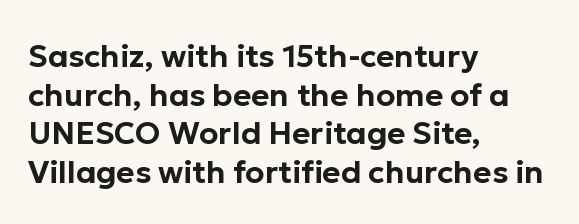
The image shows 31 px sans-serif type, upright; set left-aligned, normal line spacing (1.25x), normal letter spacing, not underlined; low stroke contrast and a medium x-height.
